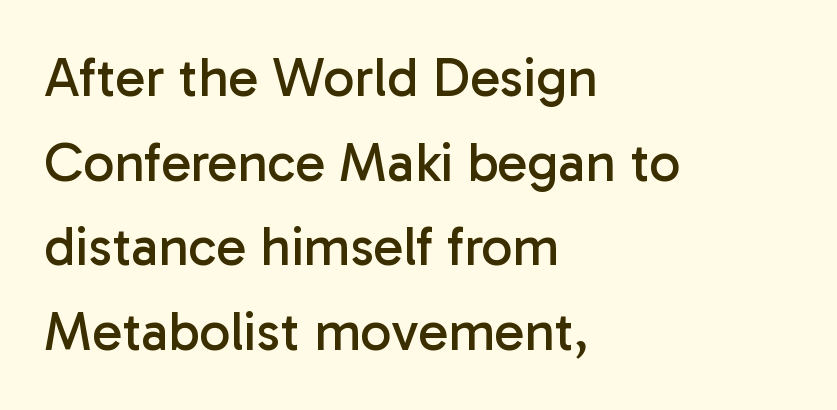
{"serif": "no", "italic": "no", "bold": "no", "weight": "regular", "width": "normal", "stroke_contrast": "low", "x_height": "medium", "monospaced": "no", "underline": "no", "align": "left", "line_spacing": "normal", "line_spacing_ratio": 1.54, "letter_spacing": "normal", "letter_spacing_em": 0.0, "glyph_px": 55}
